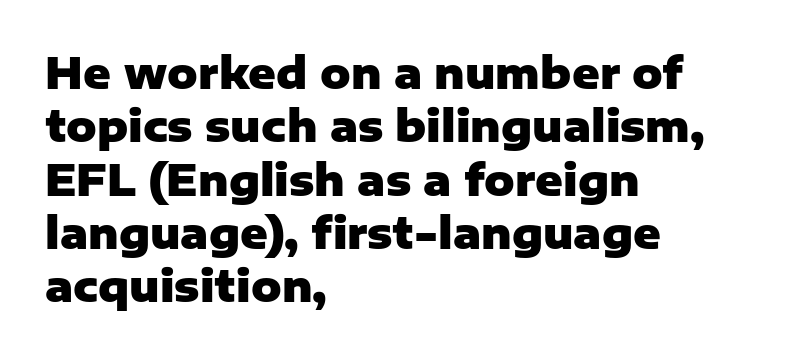
Q: Is the text bold? A: Yes.
Q: Is the text italic (slanted)? A: No, it is upright.
Q: Is the typeface a serif or a sans-serif typeface? A: Sans-serif.
Q: Is the text underlined? A: No.
Q: How is the paragraph aligned? A: Left-aligned.
Q: Is the spacing between letters normal or unusually wide? A: Normal.
Q: Is the spacing between lines tight, normal or loose? A: Normal.
Q: Width (condensed, normal, or wide)? A: Normal.
Q: Stroke contrast? A: Low.
Q: x-height? A: Medium.
Q: Monospaced? A: No.
